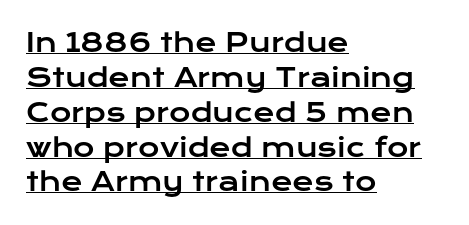
The letters stand straight up with perfectly vertical stems. Caption: standard tracking, unaltered. How would I describe the line gaps? Plain and ordinary. Alignment: flush left.
